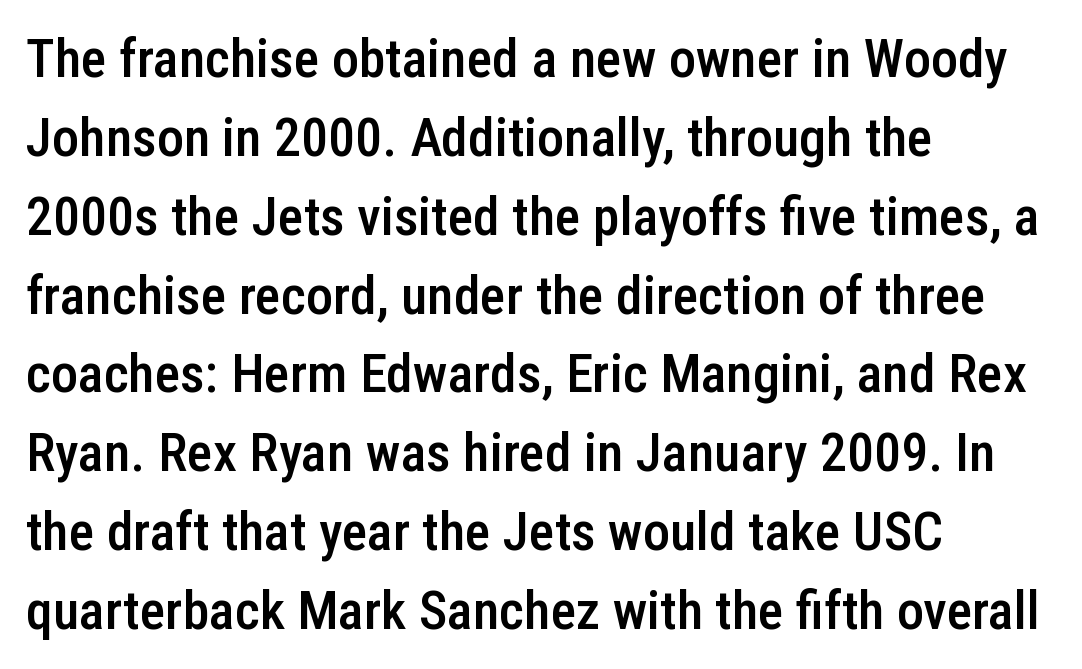
The image shows 54 px semibold, condensed sans-serif type, upright; set left-aligned, normal line spacing (1.46x), normal letter spacing, not underlined; low stroke contrast and a medium x-height.
